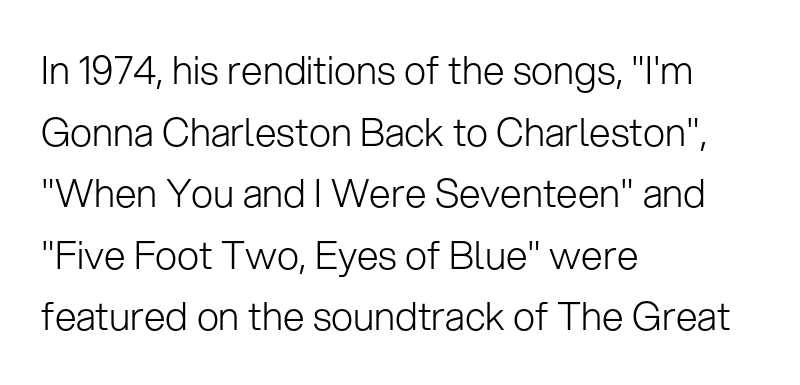
The letters advance in unequal steps, a hallmark of proportional type. The rag falls on the right side of this text block. If you drew a line through each stem, it would be perfectly vertical. Summary of weight: not heavy and not bold. Underline: absent. A typesetter would label this face a sans.
